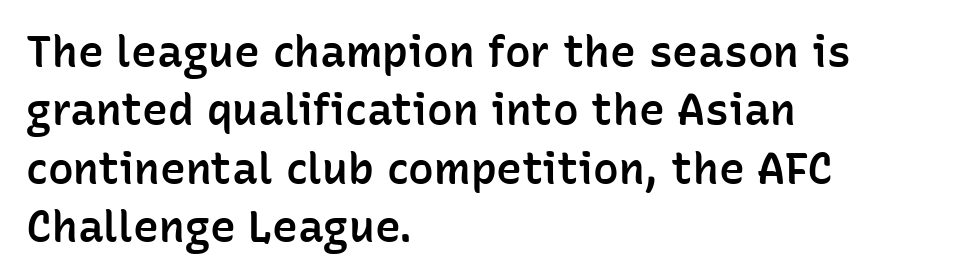
Is the type bold? Partly — it's a semibold, heavier than regular but not fully bold. Spacing verdict: proportional, widths tailored to each character. Words appear dense and cohesive because spacing is normal. If you measured baseline to baseline, you'd find a middling distance. A bare baseline throughout the passage. Caption: multi-line text, flush left, ragged right.
